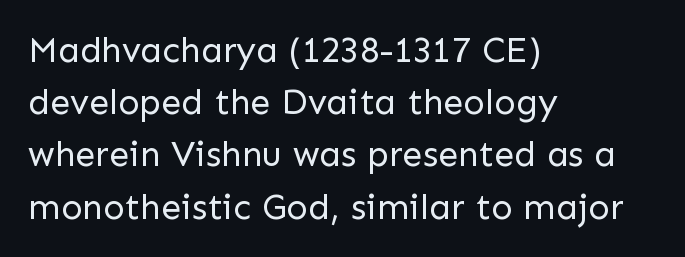
{"serif": "no", "italic": "no", "bold": "no", "weight": "regular", "width": "normal", "stroke_contrast": "low", "x_height": "medium", "monospaced": "no", "underline": "no", "align": "left", "line_spacing": "normal", "line_spacing_ratio": 1.45, "letter_spacing": "normal", "letter_spacing_em": 0.0, "glyph_px": 36}
